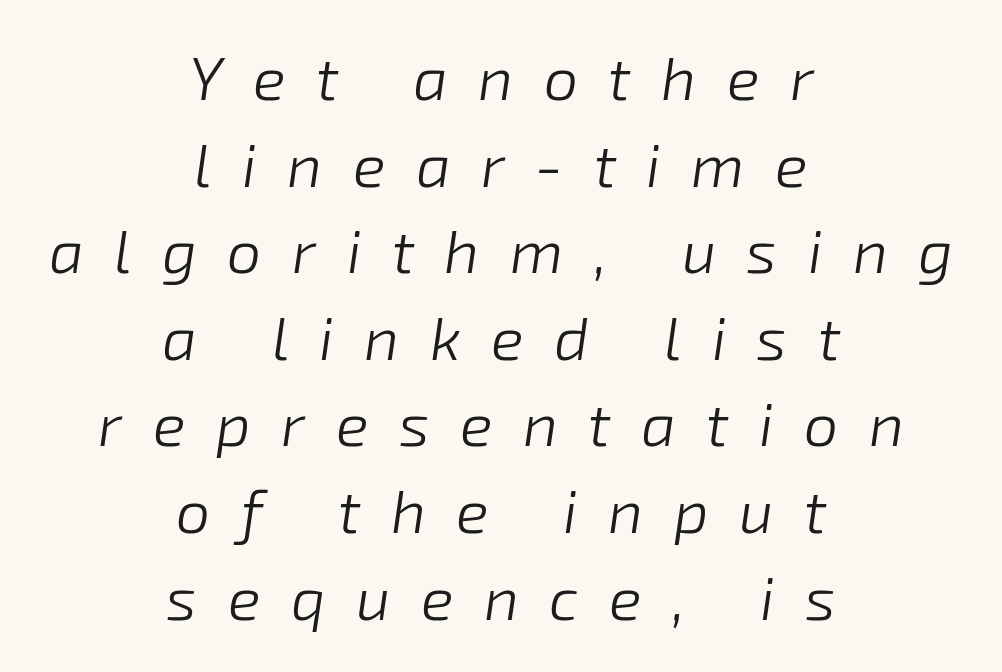
The image shows 61 px light type, italic (leaning right); set centered, normal line spacing (1.42x), unusually wide letter spacing (+0.5 em), not underlined; low stroke contrast and a medium x-height.
